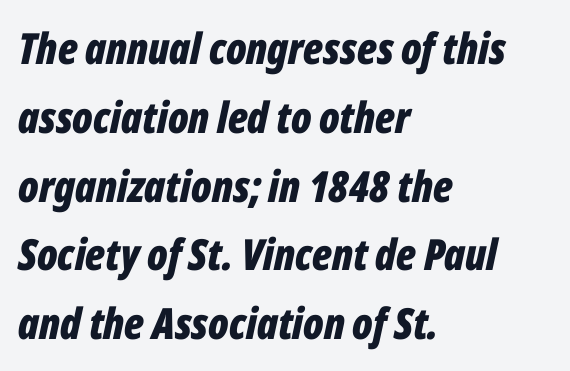
The image shows 43 px bold, condensed type, italic (leaning right); set left-aligned, normal line spacing (1.6x), normal letter spacing, not underlined; low stroke contrast and a medium x-height.
